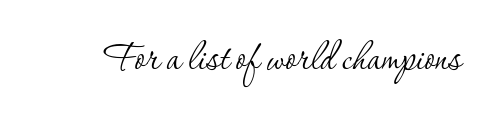
{"serif": "yes", "bold": "no", "weight": "thin", "width": "normal", "stroke_contrast": "low", "x_height": "small", "monospaced": "no", "underline": "no", "letter_spacing": "normal", "letter_spacing_em": 0.0, "glyph_px": 48}
